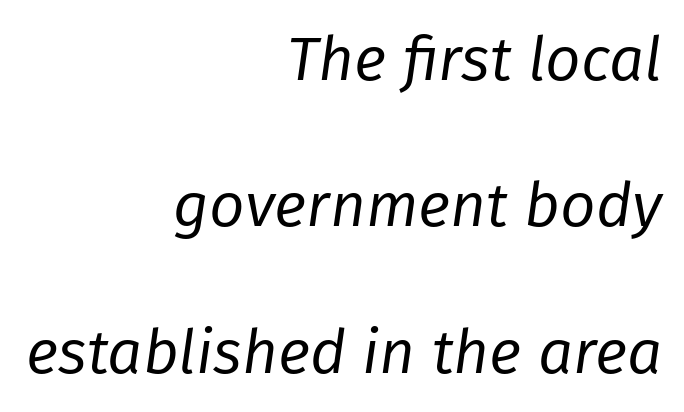
{"italic": "yes", "lean": "right", "slant_degrees": 8, "bold": "no", "weight": "regular", "width": "normal", "stroke_contrast": "low", "x_height": "medium", "monospaced": "no", "underline": "no", "align": "right", "line_spacing": "loose", "line_spacing_ratio": 2.36, "letter_spacing": "normal", "letter_spacing_em": 0.0, "glyph_px": 62}
